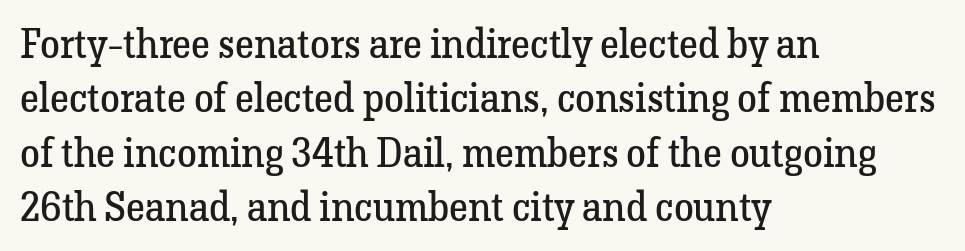
{"serif": "yes", "italic": "no", "bold": "no", "weight": "regular", "width": "normal", "stroke_contrast": "low", "x_height": "medium", "monospaced": "no", "underline": "no", "align": "left", "line_spacing": "normal", "line_spacing_ratio": 1.36, "letter_spacing": "normal", "letter_spacing_em": 0.0, "glyph_px": 40}
